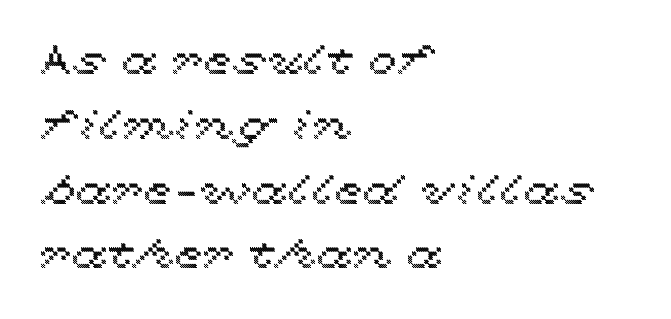
The image shows 41 px wide type; set left-aligned, normal line spacing (1.58x), normal letter spacing, not underlined; a medium x-height.
